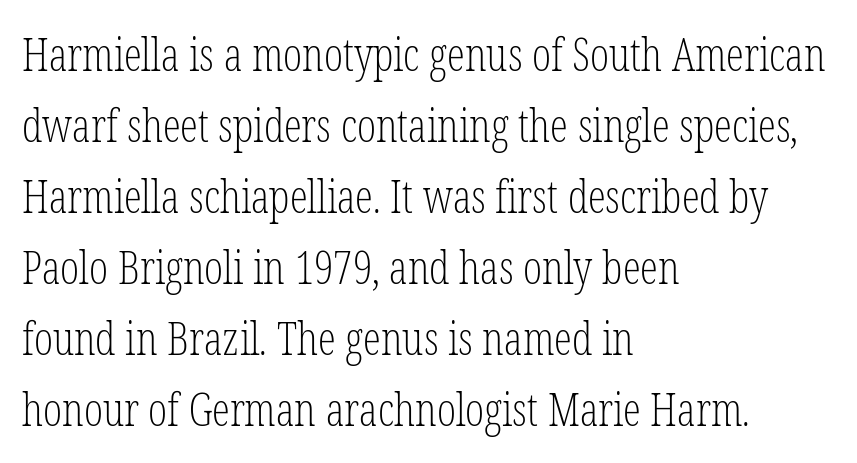
Q: Is the text bold? A: No.
Q: Is the text italic (slanted)? A: No, it is upright.
Q: Is the typeface a serif or a sans-serif typeface? A: Serif.
Q: Is the text underlined? A: No.
Q: How is the paragraph aligned? A: Left-aligned.
Q: Is the spacing between letters normal or unusually wide? A: Normal.
Q: Is the spacing between lines tight, normal or loose? A: Normal.
Q: Width (condensed, normal, or wide)? A: Condensed.
Q: Stroke contrast? A: Low.
Q: x-height? A: Medium.
Q: Monospaced? A: No.
